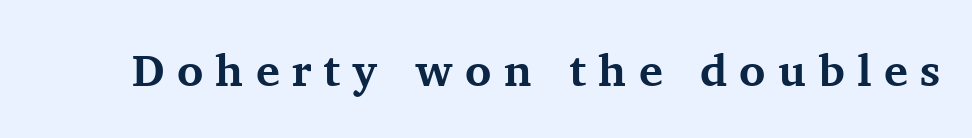
{"serif": "yes", "italic": "no", "bold": "yes", "weight": "bold", "width": "normal", "stroke_contrast": "medium", "x_height": "medium", "monospaced": "no", "underline": "no", "letter_spacing": "wide", "letter_spacing_em": 0.27, "glyph_px": 45}
